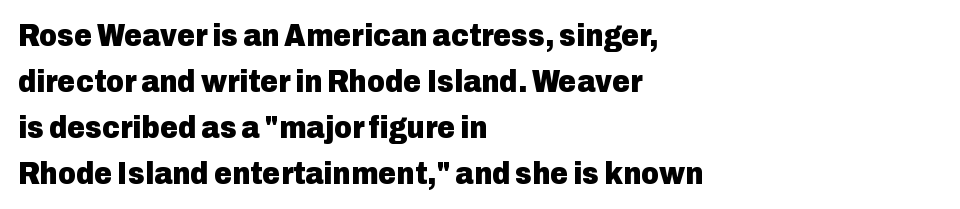
Typesetter's note: full bold, strokes at maximum text heaviness. The letterforms sit shoulder to shoulder at normal distance. The designer went with a sans here, leaving each stem footless. The letters advance in unequal steps, a hallmark of proportional type. This sample is left-justified, so line endings fall wherever the words run out.
